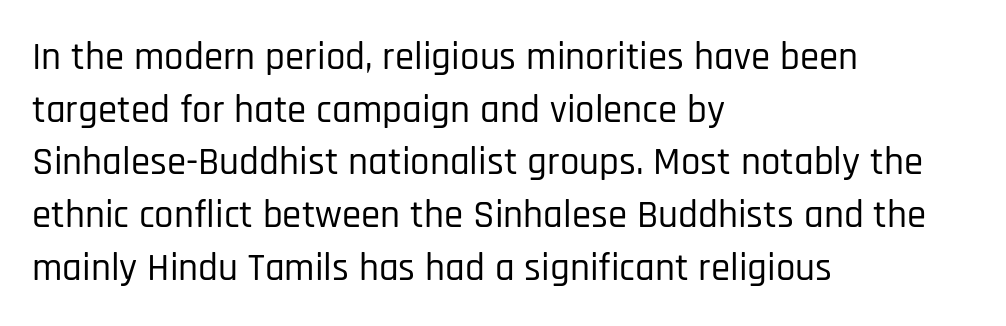
Q: Is the text italic (slanted)? A: No, it is upright.
Q: Is the typeface a serif or a sans-serif typeface? A: Sans-serif.
Q: Is the text underlined? A: No.
Q: How is the paragraph aligned? A: Left-aligned.
Q: Is the spacing between letters normal or unusually wide? A: Normal.
Q: Is the spacing between lines tight, normal or loose? A: Normal.
Q: Width (condensed, normal, or wide)? A: Condensed.
Q: Stroke contrast? A: Low.
Q: x-height? A: Large.
Q: Monospaced? A: No.
